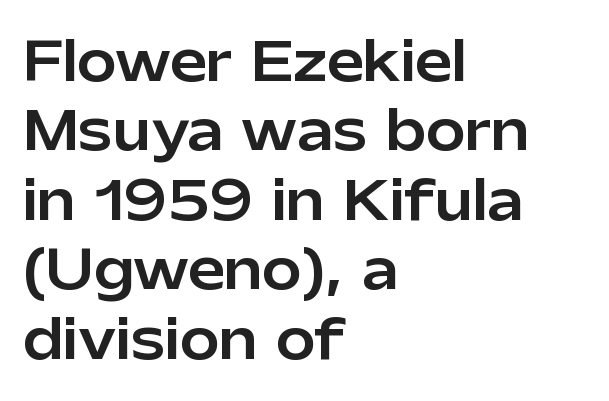
Letterform terminals end flat and unadorned throughout the passage. The rendering uses natural spacing where letterforms have individual widths. Each new line begins a customary step beneath the previous one. The lettering holds an erect, upright posture throughout.
